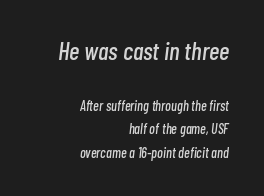
{"italic": "yes", "lean": "right", "slant_degrees": 7, "underline": "no", "align": "right", "line_spacing": "normal", "line_spacing_ratio": 1.67, "letter_spacing": "normal", "letter_spacing_em": 0.0, "larger_block": "first", "size_ratio": 1.79, "glyph_px": 25}
